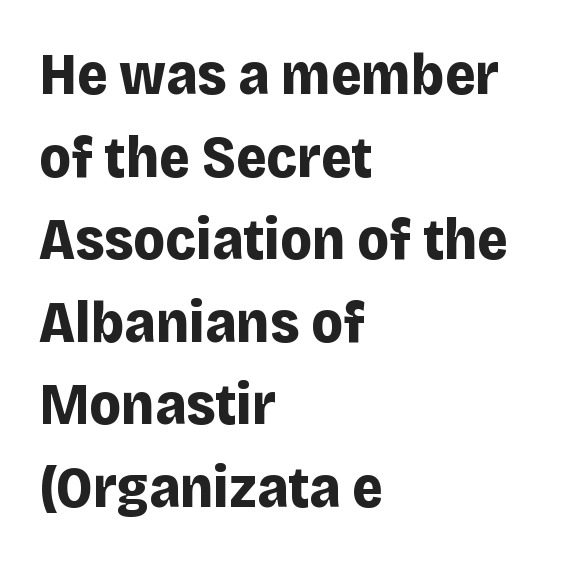
Quick note: not italic, upright. You could not count columns in this text — the font is proportionally spaced. All the whitespace from short lines collects on the right. Unmarked baselines from the first word to the last. What's the leading like? Ordinary, nothing unusual.
